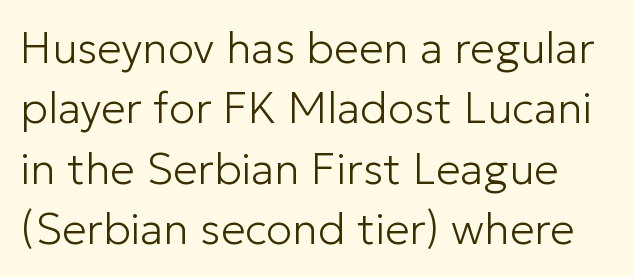
Q: Is the text bold? A: No.
Q: Is the text italic (slanted)? A: No, it is upright.
Q: Is the typeface a serif or a sans-serif typeface? A: Sans-serif.
Q: Is the text underlined? A: No.
Q: Is the spacing between letters normal or unusually wide? A: Normal.
Q: Is the spacing between lines tight, normal or loose? A: Normal.
Q: Width (condensed, normal, or wide)? A: Normal.
Q: Stroke contrast? A: Low.
Q: x-height? A: Medium.
Q: Monospaced? A: No.
